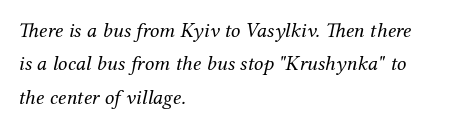
The image shows 21 px text type, italic (leaning right); set left-aligned, normal line spacing (1.59x), normal letter spacing, not underlined.
